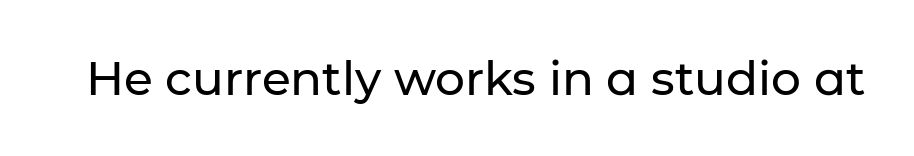
The image shows 47 px sans-serif type, upright; set normal letter spacing, not underlined; low stroke contrast and a medium x-height.
